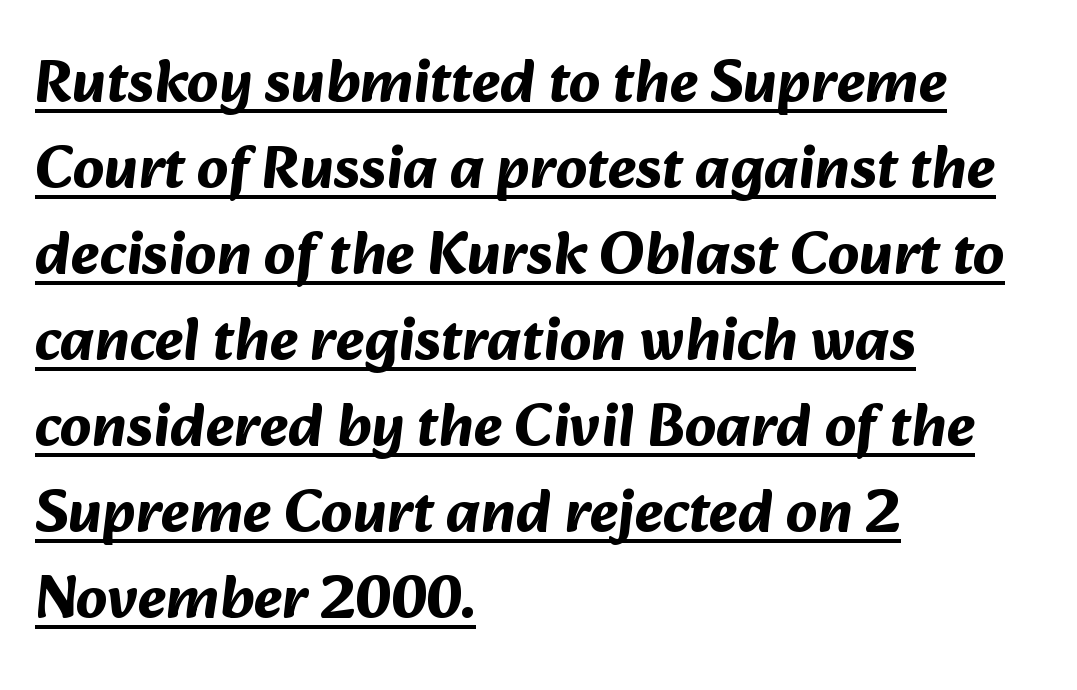
{"serif": "no", "bold": "yes", "weight": "bold", "width": "normal", "stroke_contrast": "medium", "x_height": "medium", "monospaced": "no", "underline": "yes", "align": "left", "line_spacing": "normal", "line_spacing_ratio": 1.41, "letter_spacing": "normal", "letter_spacing_em": 0.0, "glyph_px": 61}
